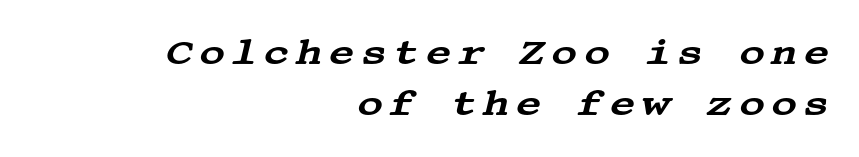
The image shows 36 px wide serif type, italic (leaning right); set right-aligned, normal line spacing (1.42x), not underlined; medium stroke contrast and a large x-height.
